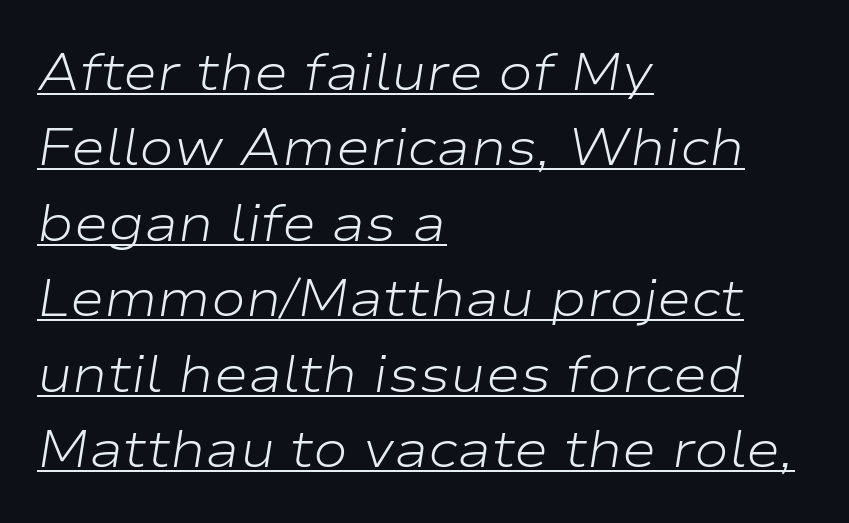
The image shows 52 px light, wide type, italic (leaning right); set left-aligned, normal line spacing (1.45x), normal letter spacing, underlined; low stroke contrast and a medium x-height.
